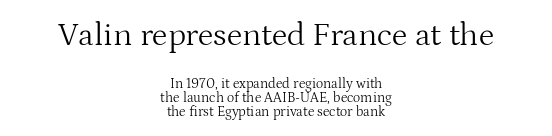
Check where the strokes stop: tiny serifs finish them off. These lines keep a tight, regular rhythm from letter to letter. The lettering stays uniformly vertical, giving the passage a roman look. The letterforms sit at book weight or below. Think of a printed novel: that variable character pitch is what you see here. Which of the two is more prominent by size? The first, at the top.
